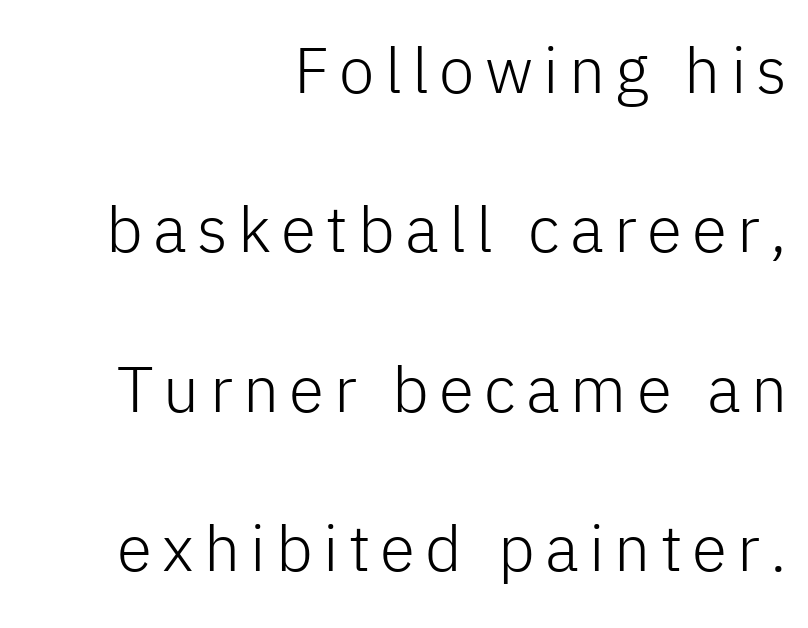
Q: Is the text bold? A: No.
Q: Is the text italic (slanted)? A: No, it is upright.
Q: Is the typeface a serif or a sans-serif typeface? A: Sans-serif.
Q: Is the text underlined? A: No.
Q: How is the paragraph aligned? A: Right-aligned.
Q: Is the spacing between lines tight, normal or loose? A: Loose.
Q: Width (condensed, normal, or wide)? A: Normal.
Q: Stroke contrast? A: Low.
Q: x-height? A: Medium.
Q: Monospaced? A: No.
